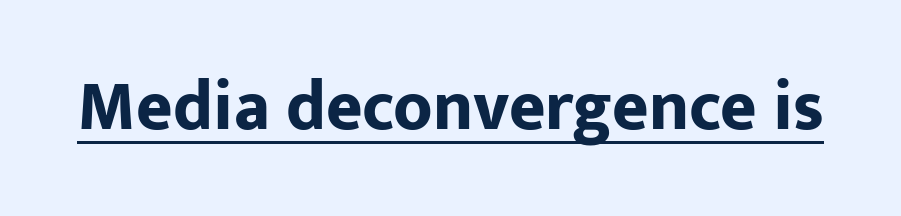
{"serif": "no", "italic": "no", "bold": "yes", "weight": "bold", "width": "normal", "stroke_contrast": "low", "x_height": "medium", "monospaced": "no", "underline": "yes", "letter_spacing": "normal", "letter_spacing_em": 0.0, "glyph_px": 70}
